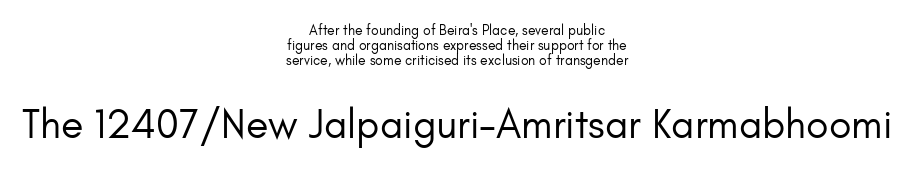
The type family on display is of the sans-serif kind. Is this a fixed-width face? No — the glyphs have proportional, varying widths. Is the block centered? Yes — each line is placed symmetrically about the middle. Is this a heavy cut? Hardly; it is regular or lighter.
